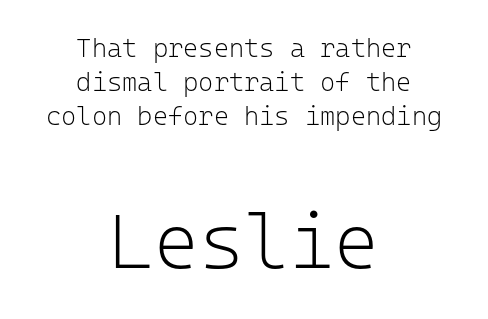
Q: Is the text bold? A: No.
Q: Is the text italic (slanted)? A: No, it is upright.
Q: Is the typeface a serif or a sans-serif typeface? A: Sans-serif.
Q: Is the text underlined? A: No.
Q: How is the paragraph aligned? A: Centered.
Q: Is the spacing between letters normal or unusually wide? A: Normal.
Q: Is the spacing between lines tight, normal or loose? A: Normal.
Q: Which block of text is set in a larger size, the first (top) or the second (bottom)? A: The second (bottom) one.
Q: Width (condensed, normal, or wide)? A: Normal.
Q: Stroke contrast? A: Low.
Q: x-height? A: Medium.
Q: Monospaced? A: Yes.
